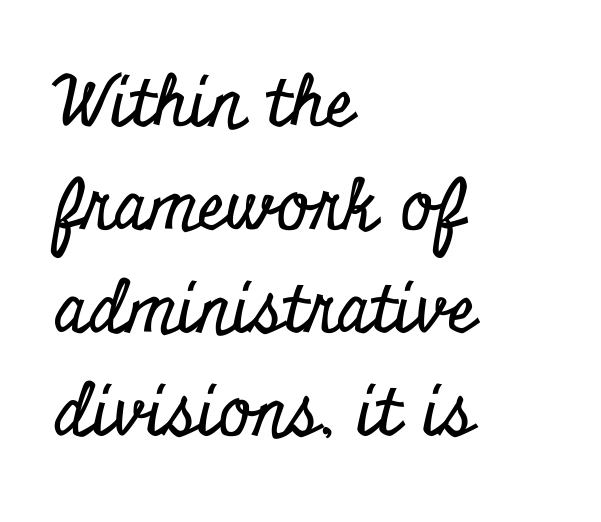
The image shows 70 px condensed serif type; set left-aligned, normal line spacing (1.47x), normal letter spacing, not underlined; low stroke contrast and a small x-height.
